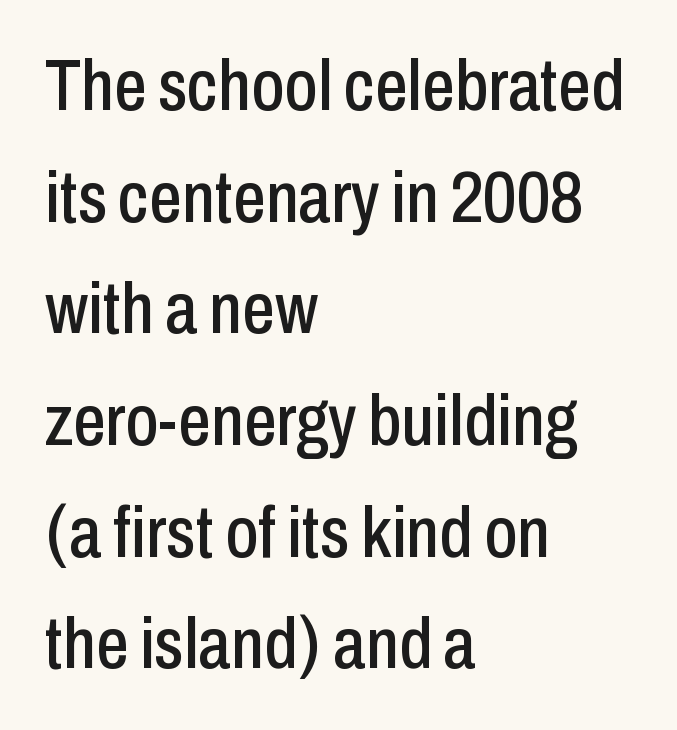
{"serif": "no", "italic": "no", "width": "condensed", "stroke_contrast": "low", "x_height": "medium", "monospaced": "no", "underline": "no", "align": "left", "line_spacing": "normal", "line_spacing_ratio": 1.53, "letter_spacing": "normal", "letter_spacing_em": 0.0, "glyph_px": 73}
